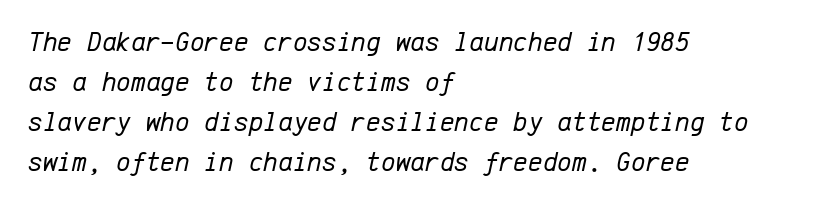
The weight tops out at a normal text grade. Caption: standard tracking, unaltered. You could count columns in this text — the font is strictly monospaced. Type without underlining.
